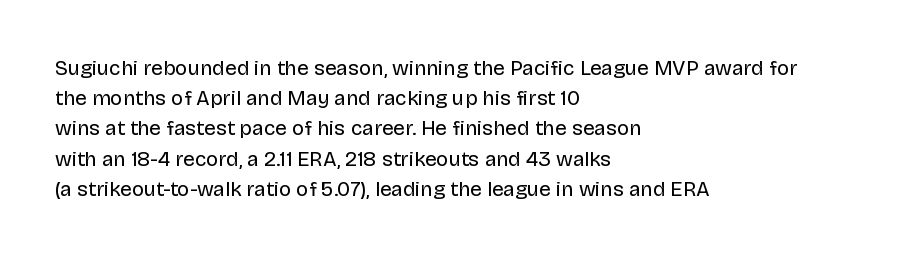
{"italic": "no", "bold": "no", "underline": "no", "align": "left", "line_spacing": "normal", "line_spacing_ratio": 1.44, "letter_spacing": "normal", "letter_spacing_em": 0.0, "glyph_px": 21}
